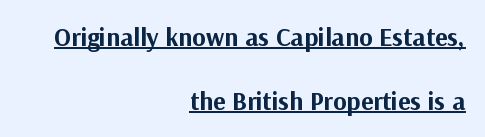
{"italic": "no", "bold": "yes", "underline": "yes", "align": "right", "line_spacing": "loose", "line_spacing_ratio": 2.46, "letter_spacing": "normal", "letter_spacing_em": 0.0, "glyph_px": 26}
